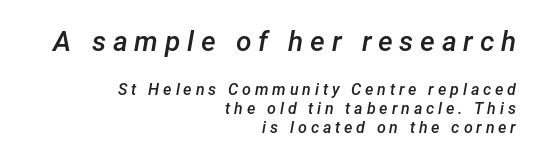
The image shows 28 px semibold type, italic (leaning right); set right-aligned, line spacing 1.17x, unusually wide letter spacing (+0.24 em), not underlined; the first (top) block is 1.75x larger; low stroke contrast and a medium x-height.
